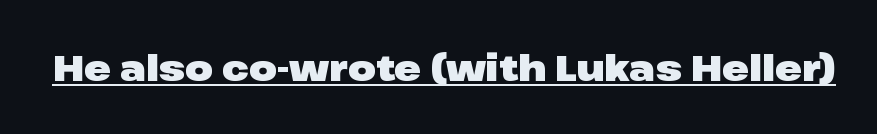
Tall strokes in this sample are plumb rather than angled. Summary of weight: heavy, a full bold. The letterforms sit shoulder to shoulder at normal distance. You could not count columns in this text — the font is proportionally spaced. You can see a thin bar hugging the bottom of the glyphs. Look at the bottom of the vertical strokes: they stop flat, with no serifs.
